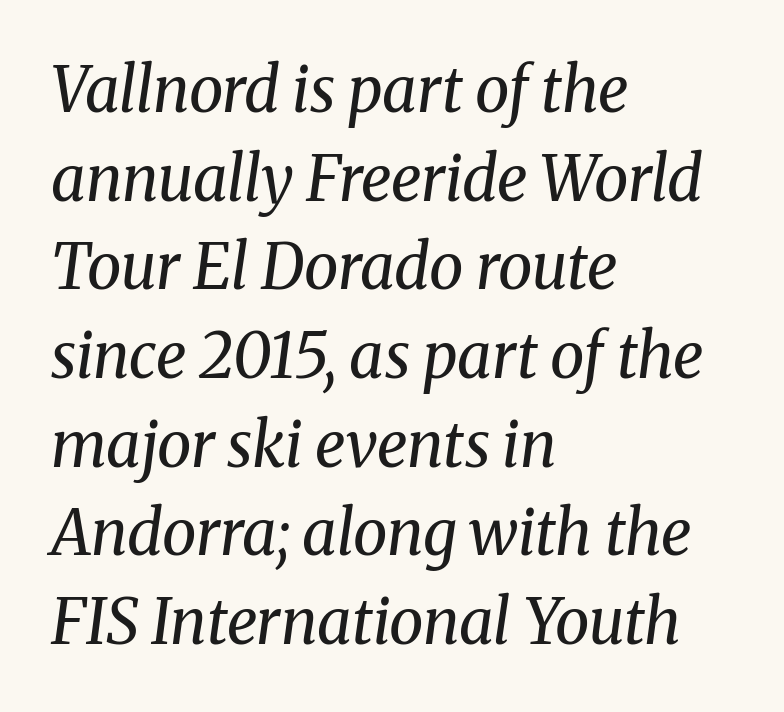
Q: Is the text bold? A: No.
Q: Is the text italic (slanted)? A: Yes, it leans right by about 8 degrees.
Q: Is the typeface a serif or a sans-serif typeface? A: Serif.
Q: Is the text underlined? A: No.
Q: How is the paragraph aligned? A: Left-aligned.
Q: Is the spacing between letters normal or unusually wide? A: Normal.
Q: Is the spacing between lines tight, normal or loose? A: Normal.
Q: Width (condensed, normal, or wide)? A: Normal.
Q: Stroke contrast? A: Medium.
Q: x-height? A: Medium.
Q: Monospaced? A: No.
